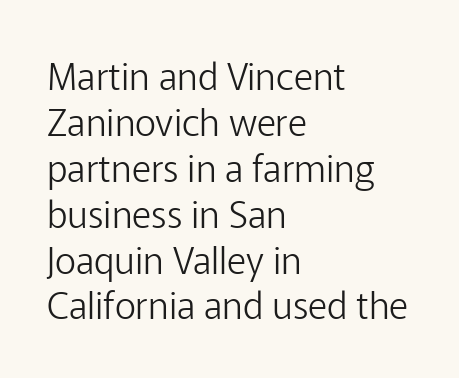
Ordinary non-slanted type is in use. These lines are set flush left with a ragged right edge. Here the designer chose a conventional face with non-uniform glyph widths. There is no visible air inserted between adjacent glyphs. The strokes are not fattened; the text isn't bold.
